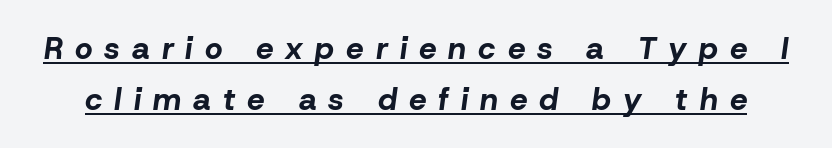
{"italic": "yes", "lean": "right", "slant_degrees": 8, "bold": "yes", "weight": "bold", "width": "normal", "stroke_contrast": "low", "x_height": "medium", "monospaced": "no", "underline": "yes", "line_spacing": "normal", "line_spacing_ratio": 1.63, "letter_spacing": "wide", "letter_spacing_em": 0.39, "glyph_px": 31}
